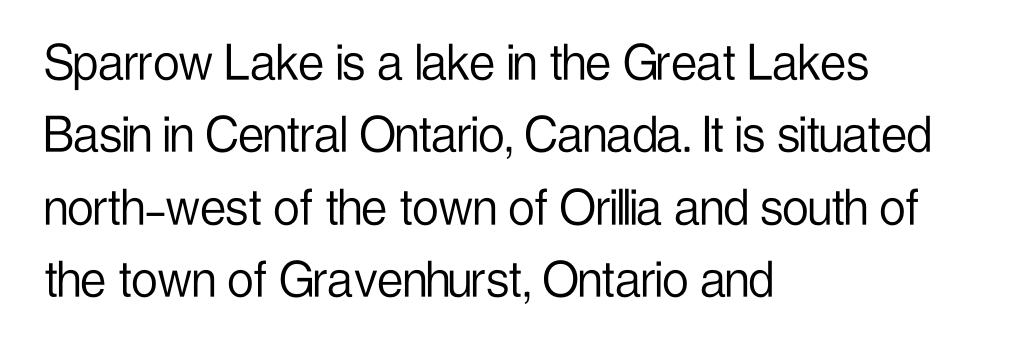
The image shows 58 px light, condensed sans-serif type, upright; set left-aligned, normal line spacing (1.25x), normal letter spacing, not underlined; low stroke contrast and a medium x-height.
